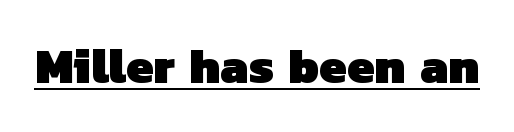
The line texture is even and compact thanks to regular tracking. The face used here appears with an underline applied. The characters look thick and weighty, a clear bold. Proportional: the letters do not fall into vertical columns. The passage shown is typeset with a sans-serif family.
